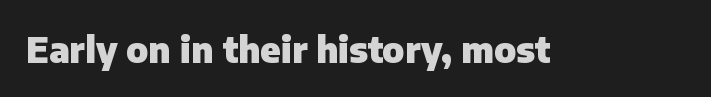
The image shows 35 px heavy sans-serif type, upright; set normal letter spacing, not underlined; low stroke contrast and a medium x-height.
